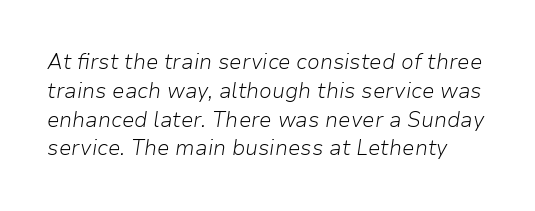
Q: Is the text bold? A: No.
Q: Is the text italic (slanted)? A: Yes, it leans right by about 9 degrees.
Q: Is the text underlined? A: No.
Q: Is the spacing between letters normal or unusually wide? A: Normal.
Q: Is the spacing between lines tight, normal or loose? A: Normal.
